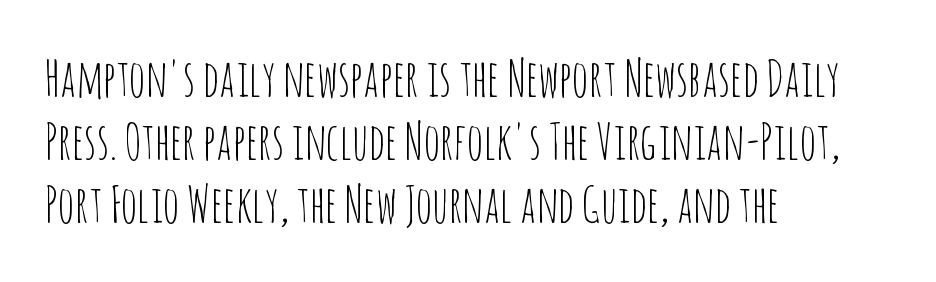
The image shows 51 px thin, condensed sans-serif type, upright; set left-aligned, line spacing 1.24x, normal letter spacing, not underlined; low stroke contrast and a large x-height.
